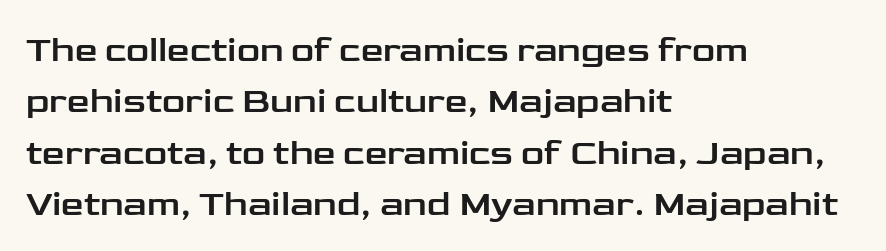
Q: Is the text italic (slanted)? A: No, it is upright.
Q: Is the typeface a serif or a sans-serif typeface? A: Sans-serif.
Q: Is the text underlined? A: No.
Q: How is the paragraph aligned? A: Left-aligned.
Q: Is the spacing between letters normal or unusually wide? A: Normal.
Q: Is the spacing between lines tight, normal or loose? A: Normal.
Q: Width (condensed, normal, or wide)? A: Wide.
Q: Stroke contrast? A: Low.
Q: x-height? A: Medium.
Q: Monospaced? A: No.
